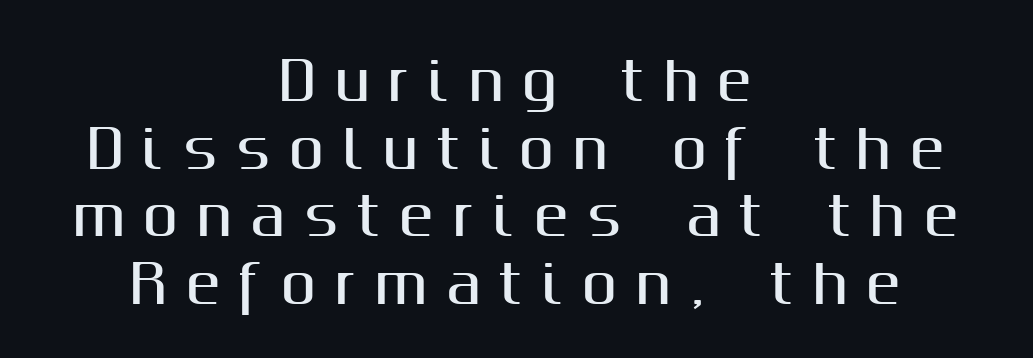
The image shows 52 px sans-serif type, upright; set centered, normal line spacing (1.3x), unusually wide letter spacing (+0.36 em), not underlined; medium stroke contrast and a medium x-height.
